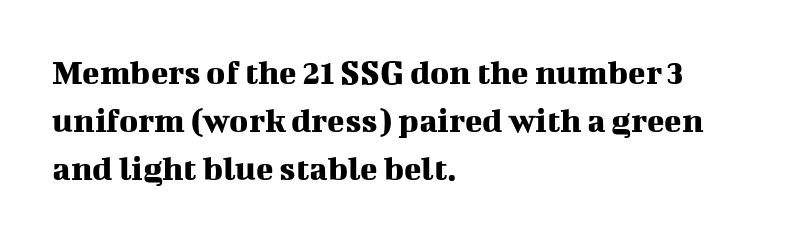
Q: Is the text italic (slanted)? A: No, it is upright.
Q: Is the typeface a serif or a sans-serif typeface? A: Serif.
Q: Is the text underlined? A: No.
Q: How is the paragraph aligned? A: Left-aligned.
Q: Is the spacing between letters normal or unusually wide? A: Normal.
Q: Is the spacing between lines tight, normal or loose? A: Normal.
Q: Width (condensed, normal, or wide)? A: Normal.
Q: Stroke contrast? A: Medium.
Q: x-height? A: Medium.
Q: Monospaced? A: No.
